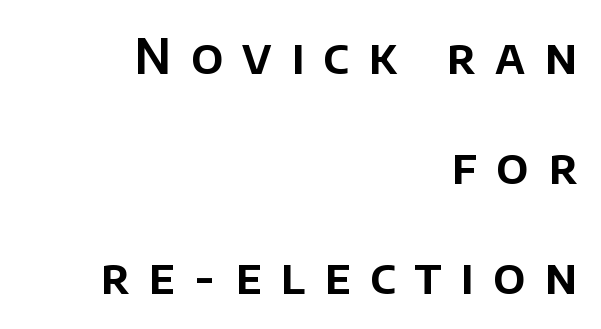
Clear beneath every line of the passage. Posture: straight, roman, zero tilt. Do the characters align in a grid? No, the font is proportional. Letterform terminals end flat and unadorned throughout the passage. The rendering uses a large line-height, opening up the rows.
